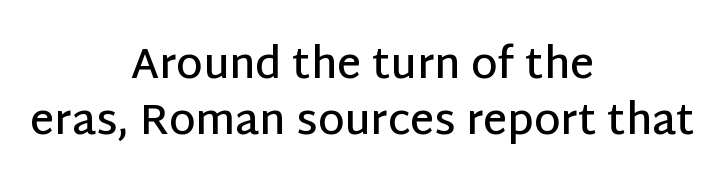
What stands out about the letter spacing? Nothing — it is the standard amount. Nope, not italic — everything's standing straight. Check the space under the baseline: it is left empty. Typesetter's note: demi weight, one step under bold. If you measured baseline to baseline, you'd find a middling distance. These lines stack symmetrically, like a column narrowing and widening about its center.
